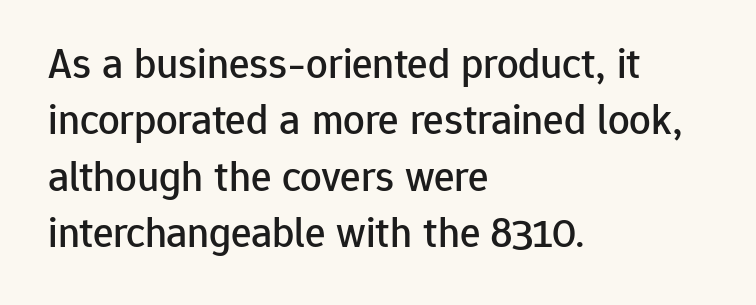
Q: Is the text italic (slanted)? A: No, it is upright.
Q: Is the typeface a serif or a sans-serif typeface? A: Sans-serif.
Q: Is the text underlined? A: No.
Q: How is the paragraph aligned? A: Left-aligned.
Q: Is the spacing between letters normal or unusually wide? A: Normal.
Q: Is the spacing between lines tight, normal or loose? A: Normal.
Q: Width (condensed, normal, or wide)? A: Normal.
Q: Stroke contrast? A: Low.
Q: x-height? A: Medium.
Q: Monospaced? A: No.
